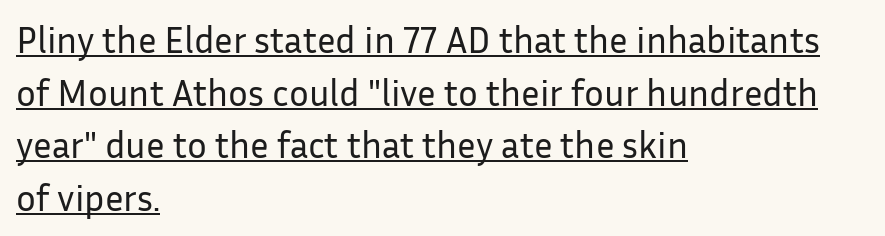
Q: Is the text bold? A: No.
Q: Is the text italic (slanted)? A: No, it is upright.
Q: Is the typeface a serif or a sans-serif typeface? A: Sans-serif.
Q: Is the text underlined? A: Yes.
Q: How is the paragraph aligned? A: Left-aligned.
Q: Is the spacing between letters normal or unusually wide? A: Normal.
Q: Is the spacing between lines tight, normal or loose? A: Normal.
Q: Width (condensed, normal, or wide)? A: Normal.
Q: Stroke contrast? A: Low.
Q: x-height? A: Medium.
Q: Monospaced? A: No.
